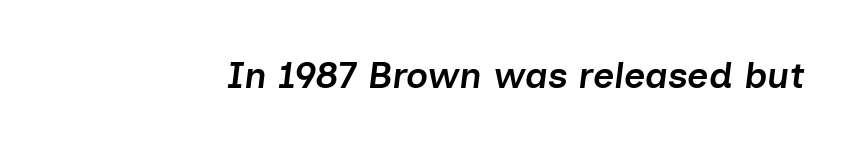
Each row of text sits above clean, open space. Think of a printed novel: that variable character pitch is what you see here. How are the letters spaced? Ordinarily, with no added tracking. Italic: yes, the glyphs are oblique. These lines carry some extra weight — a demibold, not a full bold.
